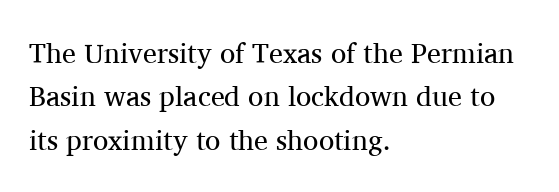
The typography opts for an upright posture over an oblique one. The string is rendered with underlining switched off. The designer left line spacing at the default. The lines are quadded left. You could not count columns in this text — the font is proportionally spaced.
